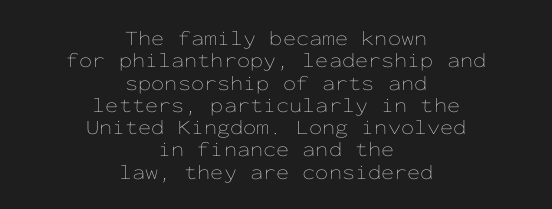
In terms of posture, this sample is upright. No chunkiness to these letters — they're not bold. The typesetter chose a symmetrical, centered arrangement here. The gap between lines stays unmarked. The letterforms sit shoulder to shoulder at normal distance. The designer dialed line spacing down below the default.
